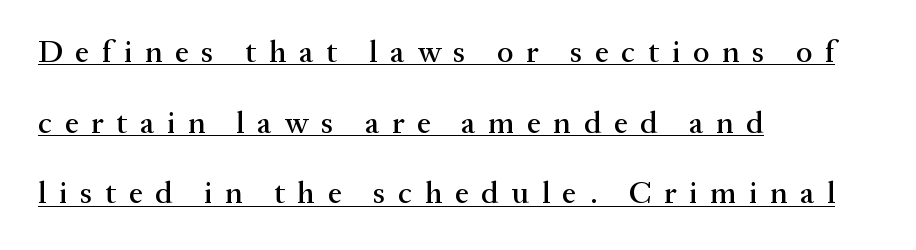
The typography opts for an upright posture over an oblique one. Interline gaps are noticeably wide in this sample. Typographically, this falls in the serif category. These lines stack with their left ends in a neat column. Each letter keeps its own natural width here, so spacing adapts to shape.
